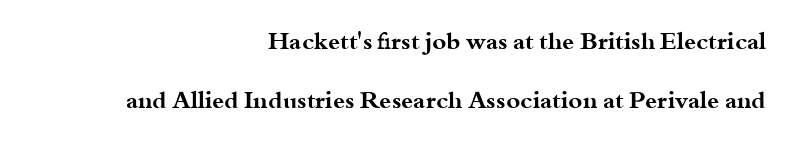
The image shows 24 px bold type, upright; set right-aligned, loose line spacing (2.44x), normal letter spacing, not underlined.
